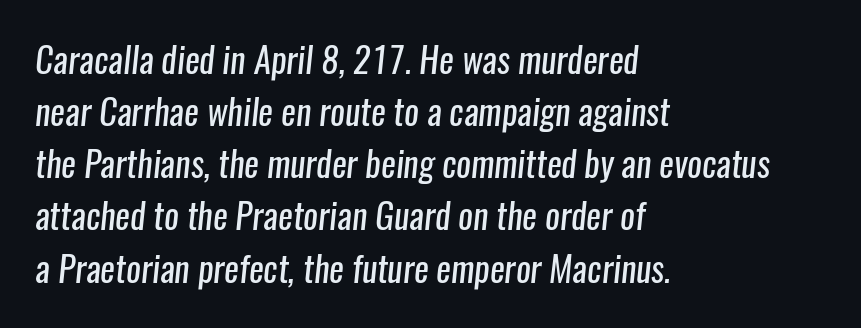
{"serif": "no", "bold": "no", "weight": "regular", "width": "condensed", "stroke_contrast": "low", "x_height": "medium", "monospaced": "no", "underline": "no", "align": "left", "line_spacing": "normal", "line_spacing_ratio": 1.49, "letter_spacing": "normal", "letter_spacing_em": 0.0, "glyph_px": 35}
